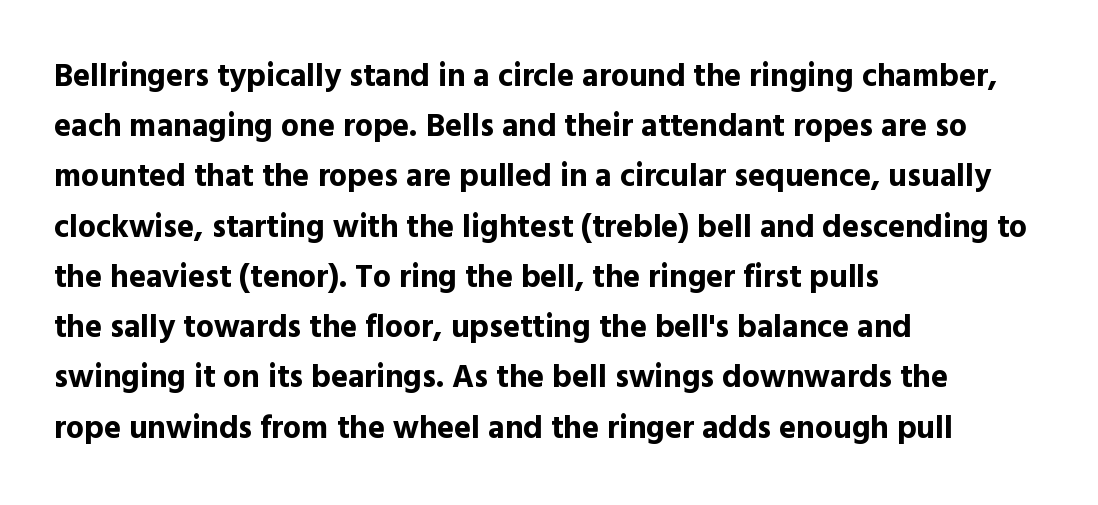
{"serif": "no", "italic": "no", "bold": "yes", "weight": "bold", "width": "normal", "x_height": "medium", "monospaced": "no", "underline": "no", "align": "left", "line_spacing": "normal", "line_spacing_ratio": 1.57, "letter_spacing": "normal", "letter_spacing_em": 0.0, "glyph_px": 32}
